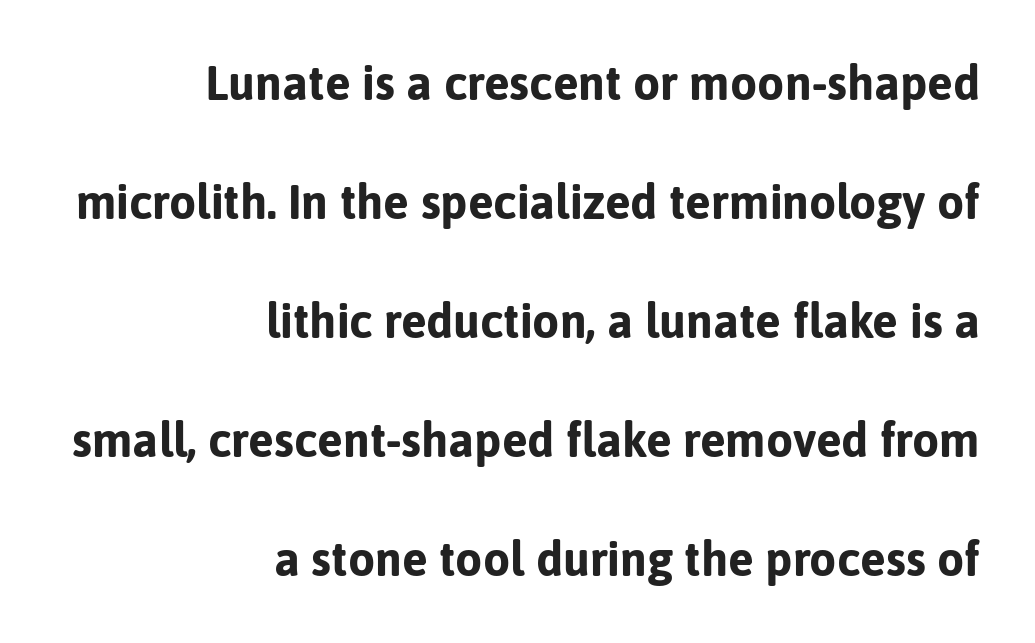
The font's upright variant was chosen for this text. Spacing between characters is what you'd get straight out of the box. Character widths vary here, with narrow letters taking less room than wide ones. This is heavy type, rendered in bold. The words here are not underlined. Regarding serifs, this sample does without them.
